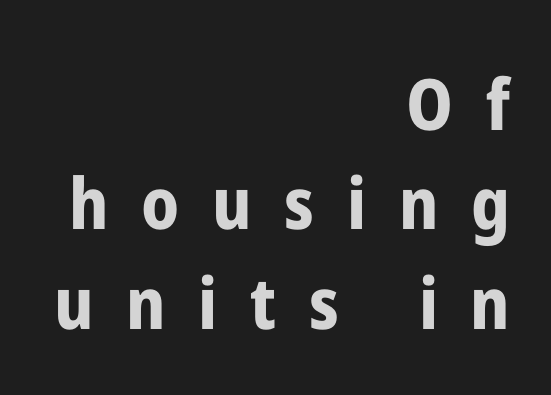
The image shows 71 px bold, condensed sans-serif type, upright; set right-aligned, normal line spacing (1.4x), unusually wide letter spacing (+0.46 em), not underlined; low stroke contrast and a medium x-height.
